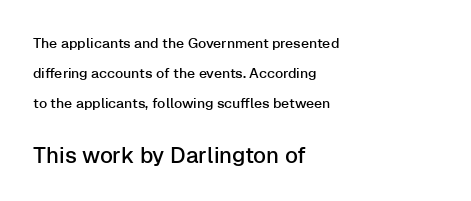
Q: Is the text italic (slanted)? A: No, it is upright.
Q: Is the text underlined? A: No.
Q: How is the paragraph aligned? A: Left-aligned.
Q: Is the spacing between letters normal or unusually wide? A: Normal.
Q: Is the spacing between lines tight, normal or loose? A: Loose.
Q: Which block of text is set in a larger size, the first (top) or the second (bottom)? A: The second (bottom) one.
